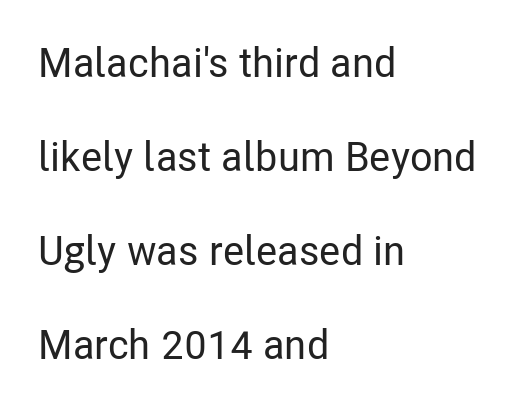
Q: Is the text italic (slanted)? A: No, it is upright.
Q: Is the typeface a serif or a sans-serif typeface? A: Sans-serif.
Q: Is the text underlined? A: No.
Q: How is the paragraph aligned? A: Left-aligned.
Q: Is the spacing between letters normal or unusually wide? A: Normal.
Q: Is the spacing between lines tight, normal or loose? A: Loose.
Q: Width (condensed, normal, or wide)? A: Condensed.
Q: Stroke contrast? A: Low.
Q: x-height? A: Medium.
Q: Monospaced? A: No.
